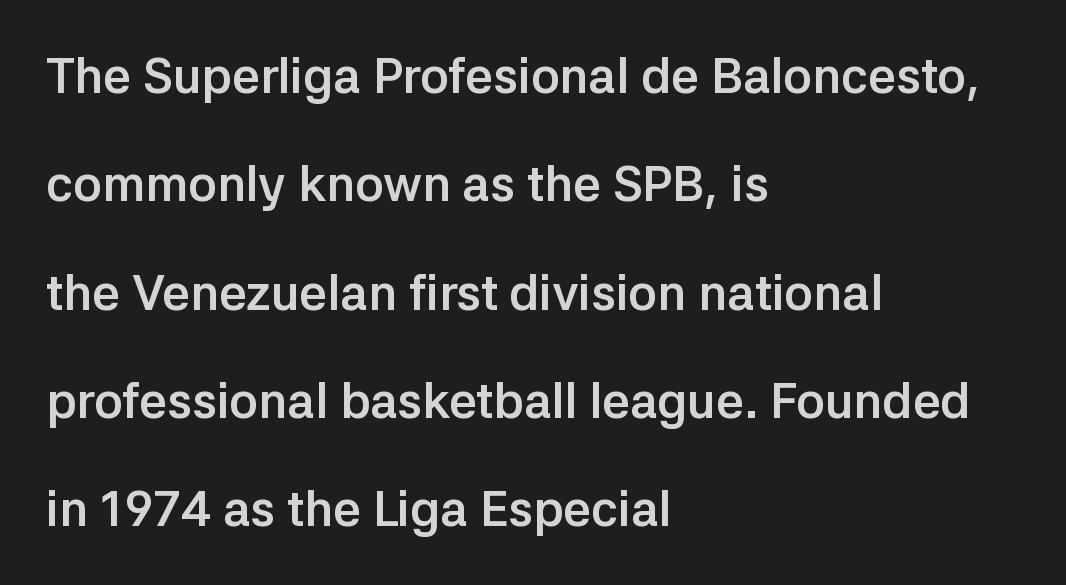
The image shows 49 px semibold sans-serif type, upright; set left-aligned, loose line spacing (2.21x), normal letter spacing, not underlined; low stroke contrast and a medium x-height.
